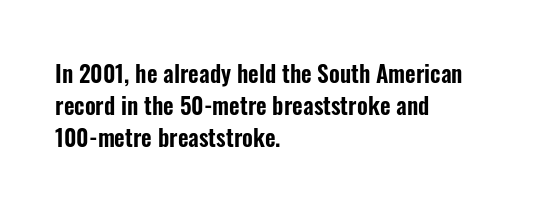
Q: Is the text italic (slanted)? A: No, it is upright.
Q: Is the text underlined? A: No.
Q: How is the paragraph aligned? A: Left-aligned.
Q: Is the spacing between letters normal or unusually wide? A: Normal.
Q: Is the spacing between lines tight, normal or loose? A: Normal.
